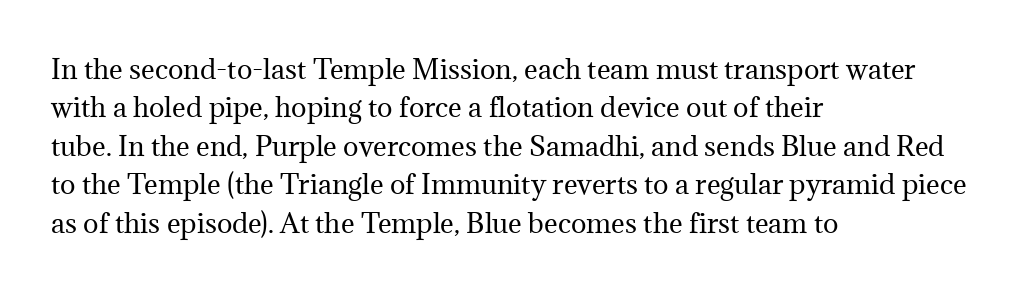
The image shows 26 px text type, upright; set left-aligned, normal line spacing (1.48x), normal letter spacing, not underlined.
